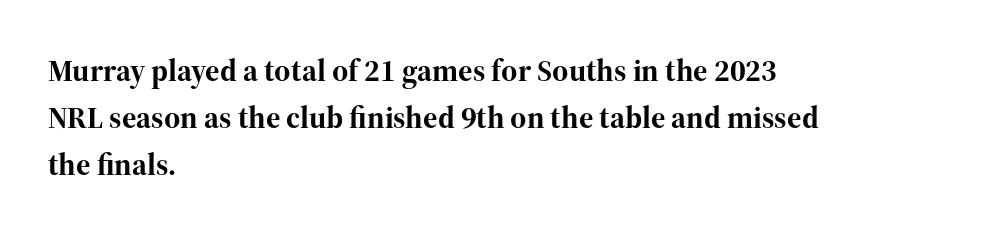
Q: Is the text bold? A: Yes.
Q: Is the text italic (slanted)? A: No, it is upright.
Q: Is the typeface a serif or a sans-serif typeface? A: Serif.
Q: Is the text underlined? A: No.
Q: How is the paragraph aligned? A: Left-aligned.
Q: Is the spacing between letters normal or unusually wide? A: Normal.
Q: Is the spacing between lines tight, normal or loose? A: Normal.
Q: Width (condensed, normal, or wide)? A: Normal.
Q: Stroke contrast? A: High.
Q: x-height? A: Medium.
Q: Monospaced? A: No.
